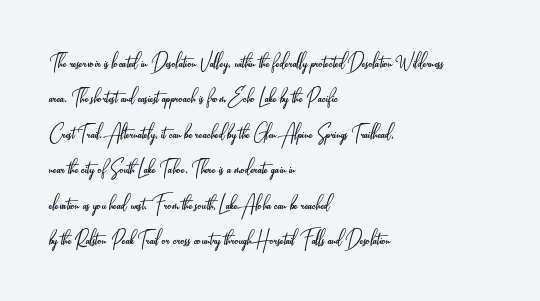
Q: Is the text bold? A: No.
Q: Is the text italic (slanted)? A: Yes.
Q: Is the text underlined? A: No.
Q: How is the paragraph aligned? A: Left-aligned.
Q: Is the spacing between letters normal or unusually wide? A: Normal.
Q: Is the spacing between lines tight, normal or loose? A: Normal.
